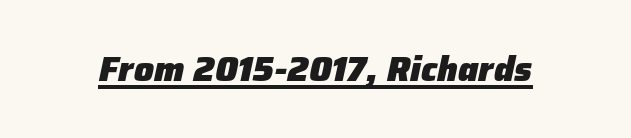
The image shows 35 px heavy type, italic (leaning right); set normal letter spacing, underlined; low stroke contrast and a medium x-height.
